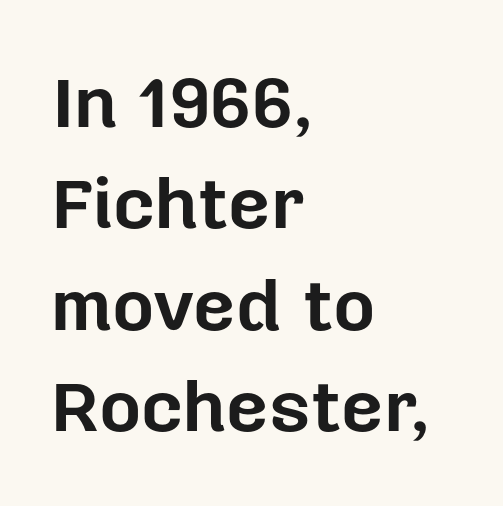
Q: Is the text bold? A: Yes.
Q: Is the text italic (slanted)? A: No, it is upright.
Q: Is the typeface a serif or a sans-serif typeface? A: Sans-serif.
Q: Is the text underlined? A: No.
Q: How is the paragraph aligned? A: Left-aligned.
Q: Is the spacing between letters normal or unusually wide? A: Normal.
Q: Is the spacing between lines tight, normal or loose? A: Normal.
Q: Width (condensed, normal, or wide)? A: Normal.
Q: Stroke contrast? A: Low.
Q: x-height? A: Medium.
Q: Monospaced? A: No.
